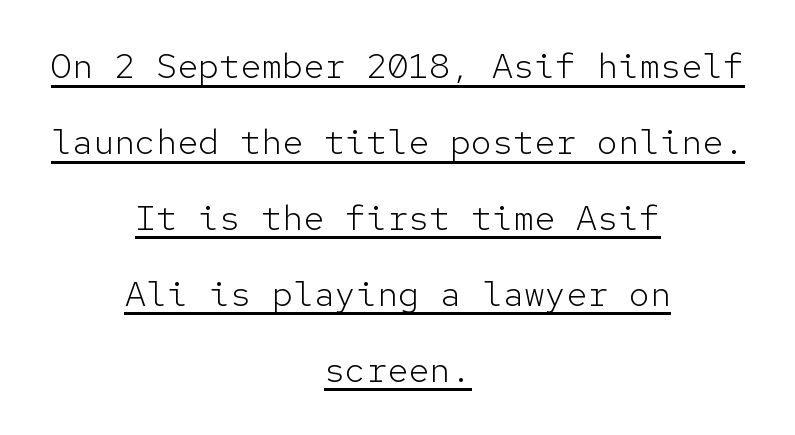
The weight tops out at a normal text grade. You can tell it's not italic because the verticals are truly vertical. The passage is arranged like a title page — every line centered. Nothing unusual about the tracking: characters are spaced as the font intends. The rendering uses typewriter-style spacing with identical character cells. Serifs: no, the terminals of the letterforms are clean.
